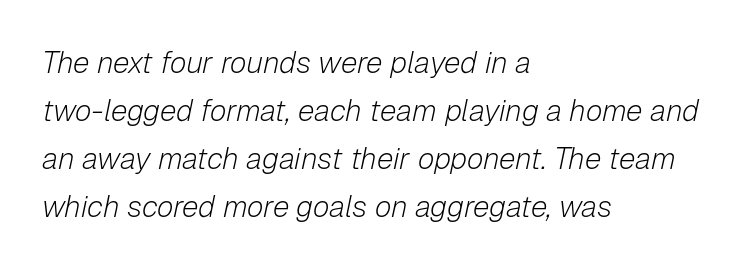
{"italic": "yes", "lean": "right", "slant_degrees": 12, "bold": "no", "weight": "light", "width": "normal", "stroke_contrast": "low", "x_height": "medium", "monospaced": "no", "underline": "no", "align": "left", "line_spacing": "normal", "line_spacing_ratio": 1.6, "letter_spacing": "normal", "letter_spacing_em": 0.0, "glyph_px": 30}
